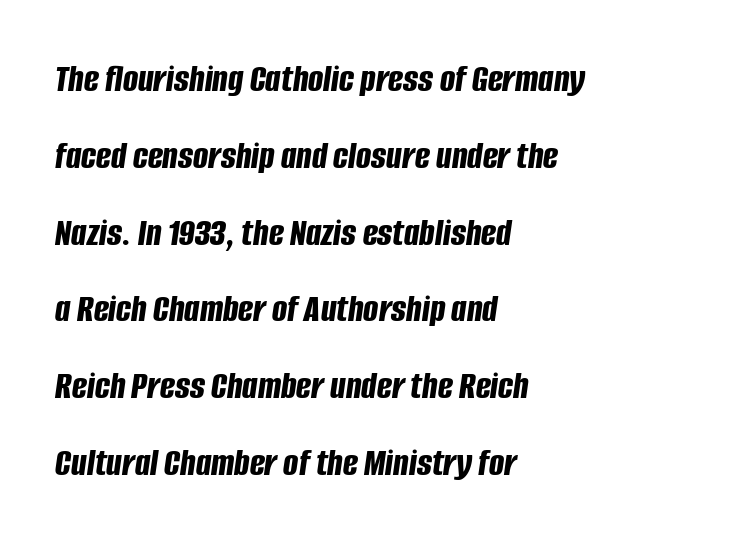
The image shows 40 px bold, condensed type, italic (leaning right); set left-aligned, loose line spacing (1.92x), normal letter spacing, not underlined; low stroke contrast and a large x-height.
